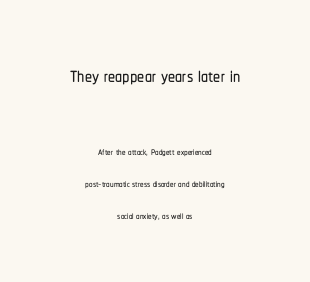
{"serif": "no", "italic": "no", "width": "condensed", "stroke_contrast": "low", "x_height": "medium", "monospaced": "no", "underline": "no", "align": "center", "line_spacing": "loose", "line_spacing_ratio": 2.3, "letter_spacing": "normal", "letter_spacing_em": 0.0, "larger_block": "first", "size_ratio": 2.0, "glyph_px": 28}
